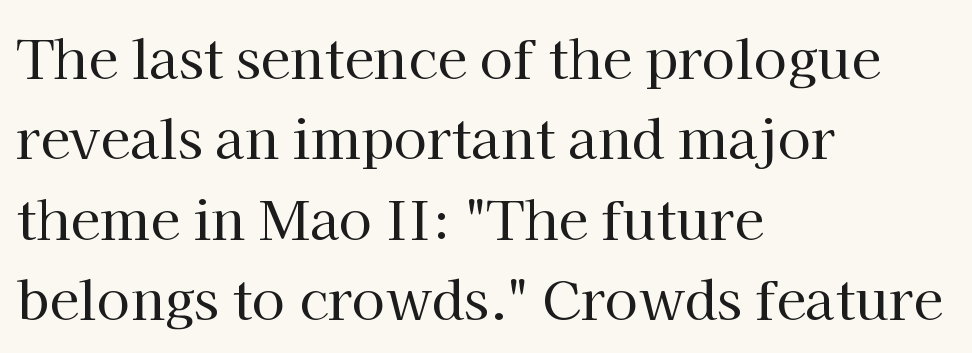
{"serif": "yes", "italic": "no", "bold": "no", "weight": "regular", "width": "normal", "stroke_contrast": "high", "x_height": "medium", "monospaced": "no", "underline": "no", "align": "left", "line_spacing": "normal", "line_spacing_ratio": 1.49, "letter_spacing": "normal", "letter_spacing_em": 0.0, "glyph_px": 54}
